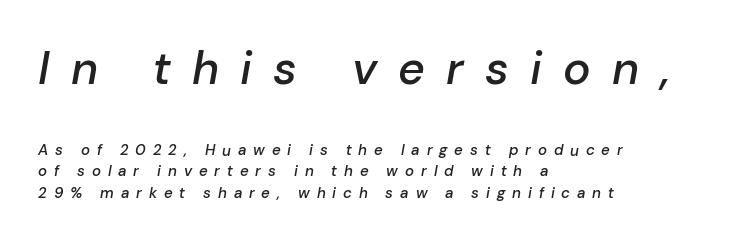
{"italic": "yes", "lean": "right", "slant_degrees": 10, "bold": "semi", "weight": "semibold", "width": "normal", "stroke_contrast": "low", "x_height": "medium", "monospaced": "no", "underline": "no", "align": "left", "line_spacing": "normal", "line_spacing_ratio": 1.42, "letter_spacing": "wide", "letter_spacing_em": 0.46, "larger_block": "first", "size_ratio": 3.07, "glyph_px": 46}
